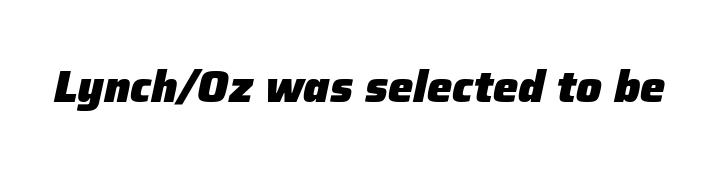
{"italic": "yes", "lean": "right", "slant_degrees": 12, "bold": "yes", "weight": "heavy", "width": "normal", "stroke_contrast": "low", "x_height": "medium", "monospaced": "no", "underline": "no", "letter_spacing": "normal", "letter_spacing_em": 0.0, "glyph_px": 45}
